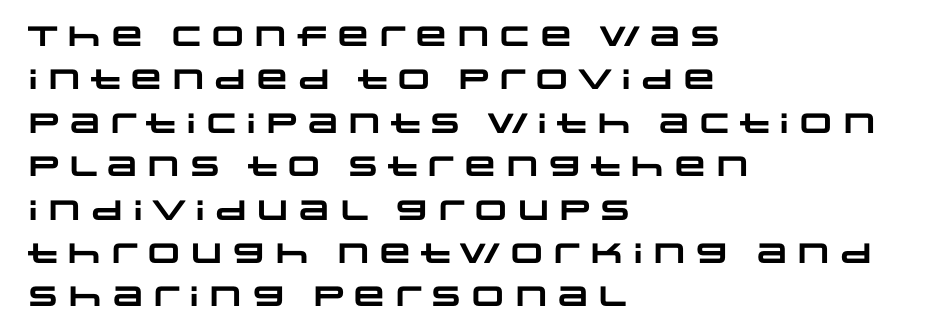
The image shows 28 px heavy, wide sans-serif type; set left-aligned, normal line spacing (1.55x), normal letter spacing, not underlined; low stroke contrast and a large x-height.
